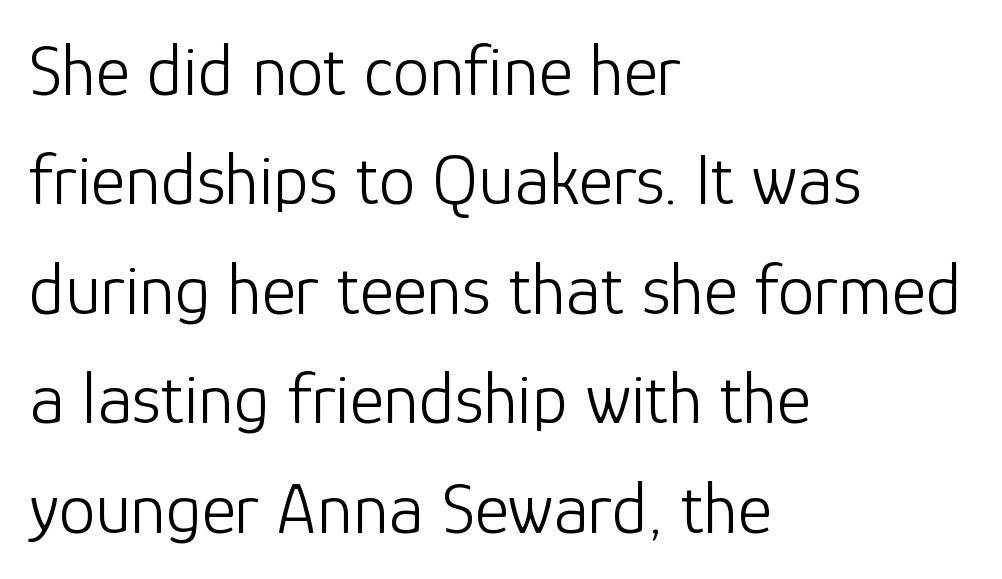
The image shows 73 px light sans-serif type, upright; set left-aligned, normal line spacing (1.5x), normal letter spacing, not underlined; low stroke contrast and a medium x-height.
